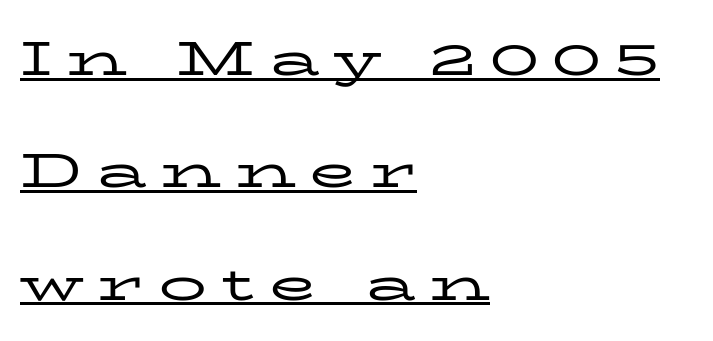
This sample is left-justified, so line endings fall wherever the words run out. Does a line run under the words? Yes, clearly. The specimen reads as upright at a glance. The typeface chosen for these lines features serifs.
